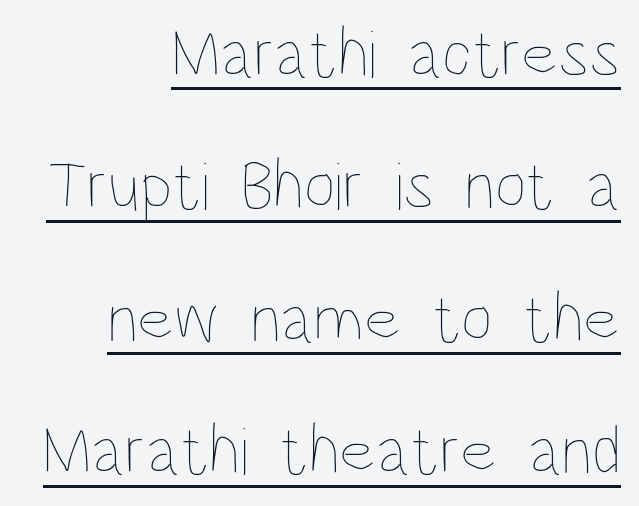
Q: Is the text bold? A: No.
Q: Is the text italic (slanted)? A: No, it is upright.
Q: Is the text underlined? A: Yes.
Q: How is the paragraph aligned? A: Right-aligned.
Q: Is the spacing between letters normal or unusually wide? A: Normal.
Q: Is the spacing between lines tight, normal or loose? A: Loose.
Q: Width (condensed, normal, or wide)? A: Condensed.
Q: Stroke contrast? A: Low.
Q: x-height? A: Large.
Q: Monospaced? A: No.
